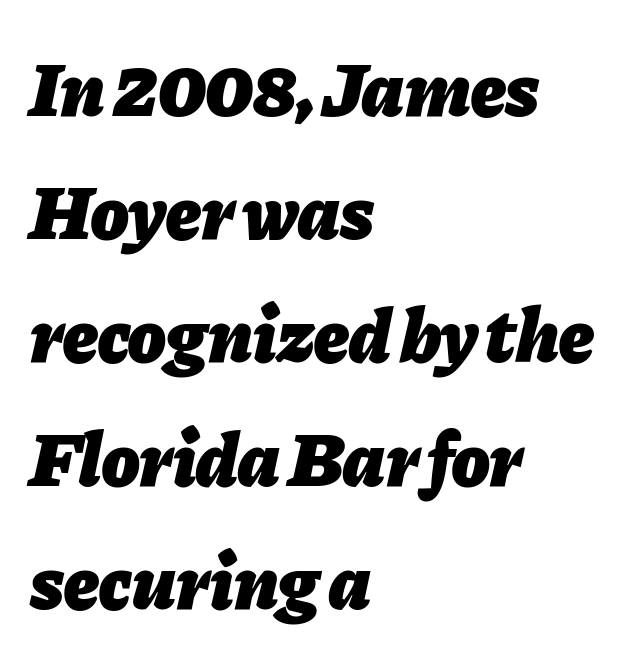
Short note: letters normally spaced. Casual observation: everything's shoved over to the left. Descenders hang freely into open space. Regarding leading, the lines here are spaced in the standard way. You could not count columns in this text — the font is proportionally spaced.
